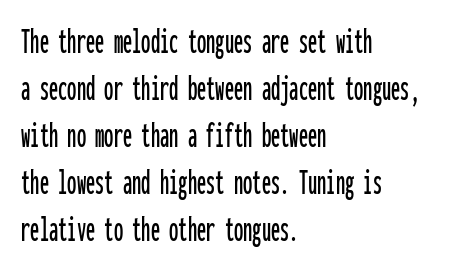
{"serif": "no", "italic": "no", "width": "condensed", "stroke_contrast": "low", "x_height": "medium", "monospaced": "yes", "underline": "no", "align": "left", "line_spacing": "normal", "line_spacing_ratio": 1.27, "letter_spacing": "normal", "letter_spacing_em": 0.0, "glyph_px": 37}
